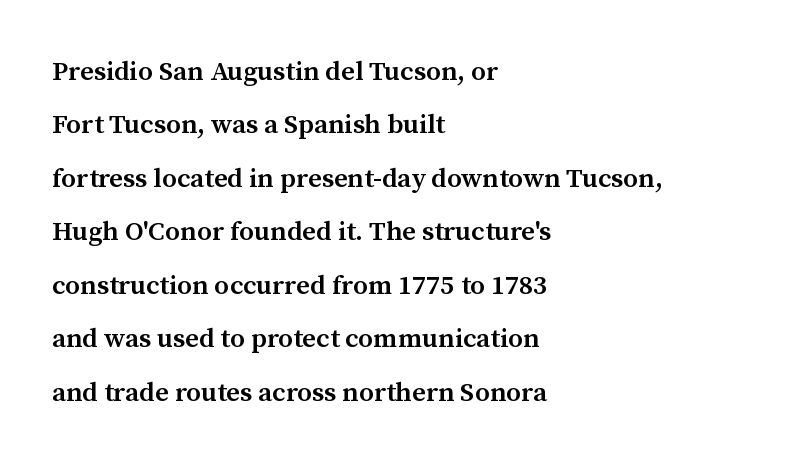
The image shows 27 px text type, upright; set left-aligned, loose line spacing (1.98x), normal letter spacing, not underlined.
